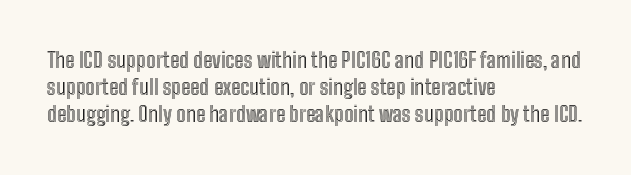
{"italic": "no", "underline": "no", "align": "left", "line_spacing": "normal", "line_spacing_ratio": 1.29, "letter_spacing": "normal", "letter_spacing_em": 0.0, "glyph_px": 21}
